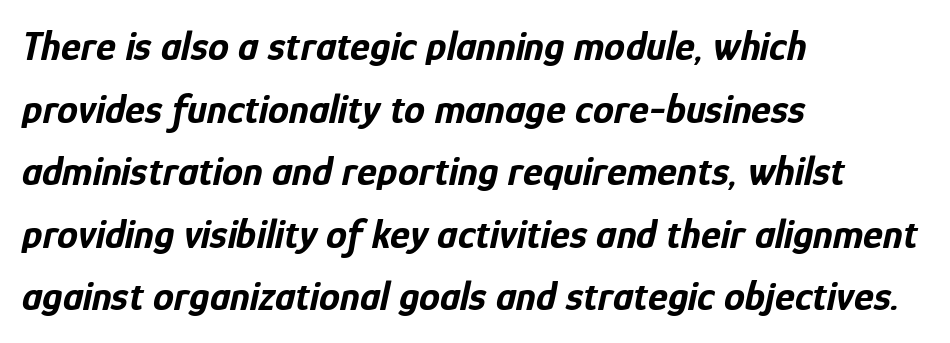
Q: Is the text bold? A: Yes.
Q: Is the text italic (slanted)? A: Yes, it leans right by about 12 degrees.
Q: Is the text underlined? A: No.
Q: How is the paragraph aligned? A: Left-aligned.
Q: Is the spacing between letters normal or unusually wide? A: Normal.
Q: Is the spacing between lines tight, normal or loose? A: Normal.
Q: Width (condensed, normal, or wide)? A: Condensed.
Q: Stroke contrast? A: Low.
Q: x-height? A: Medium.
Q: Monospaced? A: No.
